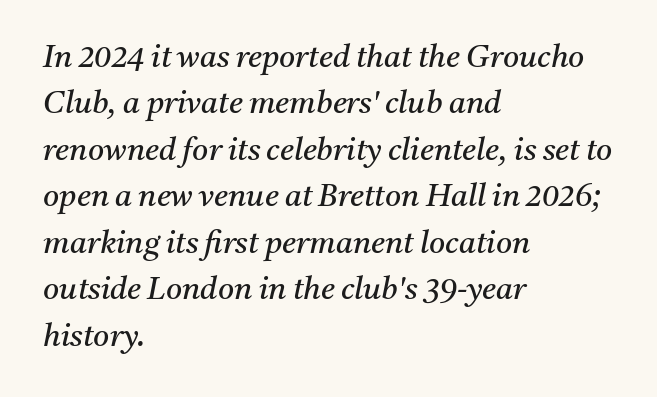
Baseline-to-baseline distance is the conventional proportion of letter height. Do the characters align in a grid? No, the font is proportional. The area under the type is left untouched. Horizontally, the lines are justified to the leading edge only.
